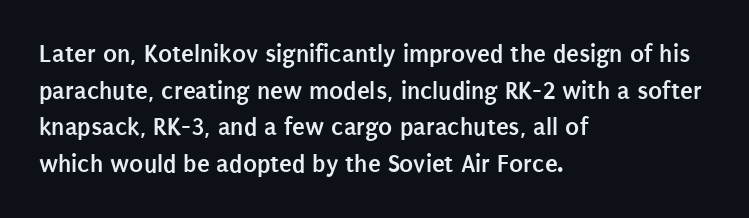
Caption: multi-line text, flush left, ragged right. Look at the tracking — it's just the regular setting, nothing added. Upright lettering throughout. The passage shown is emphatically bold. The passage shown is not underscored anywhere.
